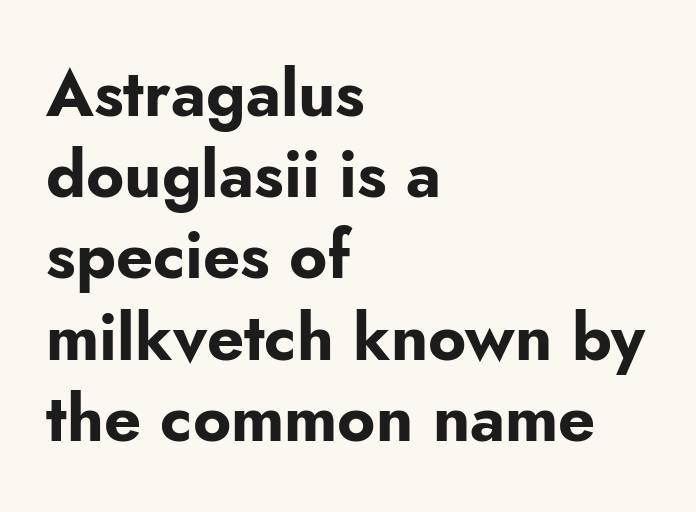
The image shows 65 px bold sans-serif type, upright; set left-aligned, normal line spacing (1.25x), normal letter spacing, not underlined; low stroke contrast and a small x-height.
